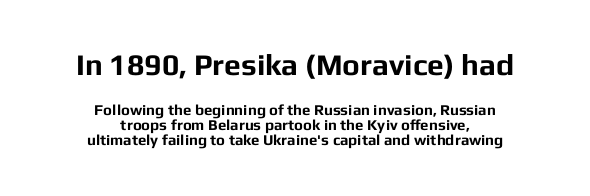
Q: Is the text bold? A: Yes.
Q: Is the text italic (slanted)? A: No, it is upright.
Q: Is the typeface a serif or a sans-serif typeface? A: Sans-serif.
Q: Is the text underlined? A: No.
Q: How is the paragraph aligned? A: Centered.
Q: Is the spacing between letters normal or unusually wide? A: Normal.
Q: Is the spacing between lines tight, normal or loose? A: Tight.
Q: Which block of text is set in a larger size, the first (top) or the second (bottom)? A: The first (top) one.
Q: Width (condensed, normal, or wide)? A: Normal.
Q: Stroke contrast? A: Low.
Q: x-height? A: Medium.
Q: Monospaced? A: No.
